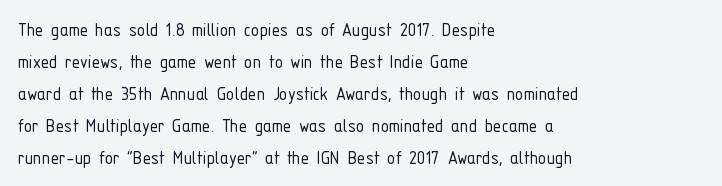
{"italic": "no", "bold": "no", "underline": "no", "align": "left", "line_spacing": "normal", "line_spacing_ratio": 1.52, "letter_spacing": "normal", "letter_spacing_em": 0.0, "glyph_px": 21}
